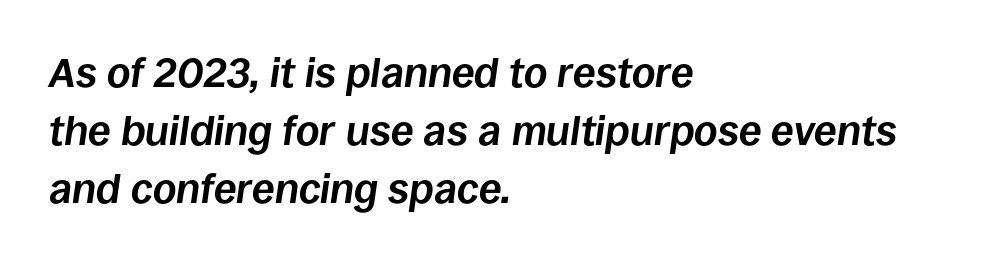
The image shows 41 px bold type, italic (leaning right); set left-aligned, normal line spacing (1.42x), normal letter spacing, not underlined; low stroke contrast and a large x-height.
